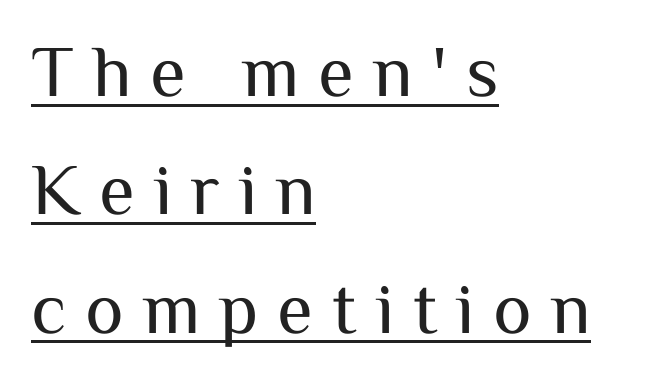
The rag falls on the right side of this text block. The rows are spaced the way most documents space them. Proportional: the letters do not fall into vertical columns. Bold? No — there's no thickening of the strokes. Spacing between characters has been opened up far beyond the box default.
